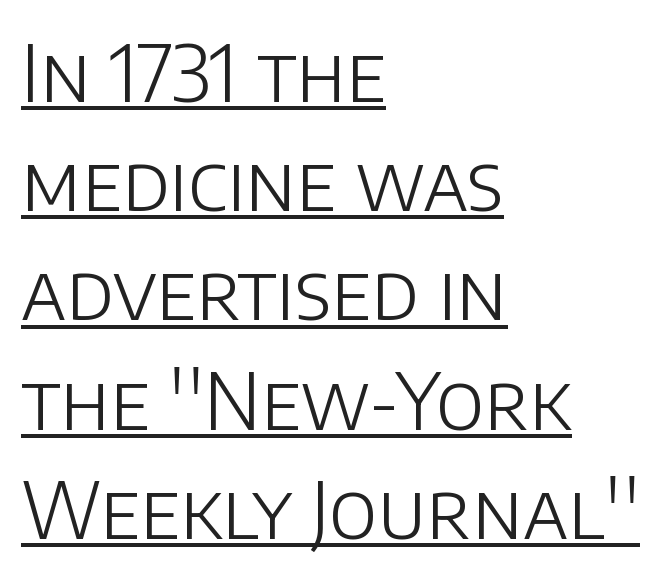
{"serif": "no", "italic": "no", "bold": "no", "weight": "light", "width": "normal", "stroke_contrast": "low", "x_height": "large", "monospaced": "no", "underline": "yes", "align": "left", "line_spacing": "normal", "line_spacing_ratio": 1.4, "letter_spacing": "normal", "letter_spacing_em": 0.0, "glyph_px": 78}
